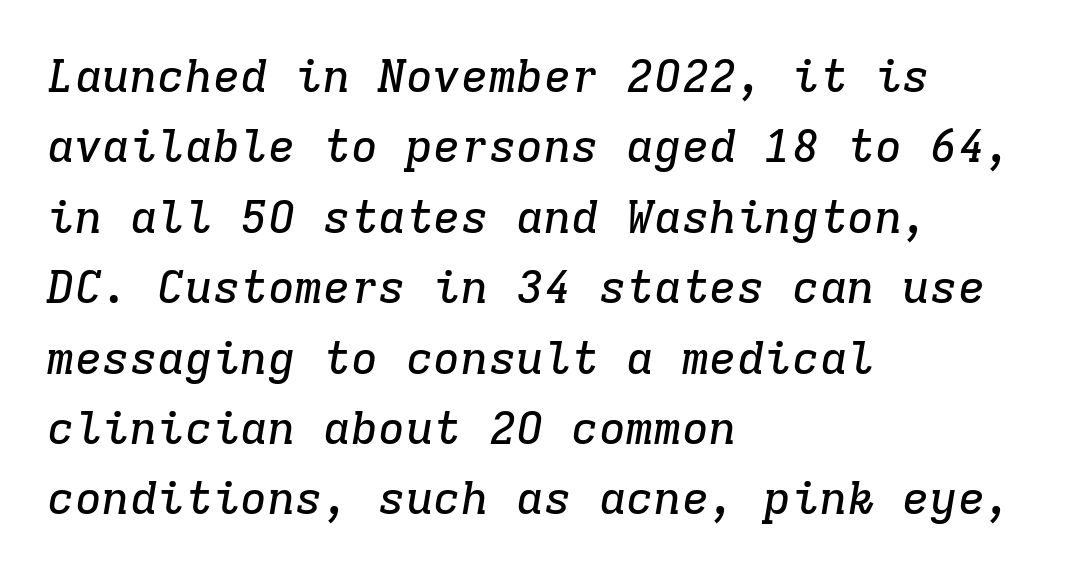
The image shows 46 px serif type, italic (leaning right), monospaced; set left-aligned, normal line spacing (1.53x), normal letter spacing, not underlined; low stroke contrast and a medium x-height.
